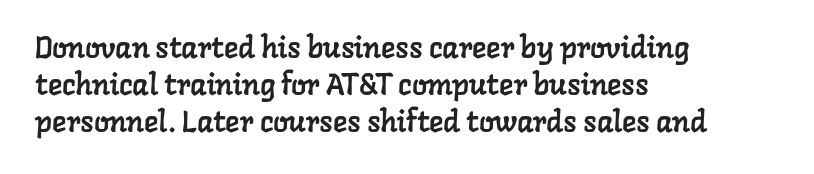
Q: Is the typeface a serif or a sans-serif typeface? A: Serif.
Q: Is the text underlined? A: No.
Q: How is the paragraph aligned? A: Left-aligned.
Q: Is the spacing between letters normal or unusually wide? A: Normal.
Q: Width (condensed, normal, or wide)? A: Normal.
Q: Stroke contrast? A: Low.
Q: x-height? A: Medium.
Q: Monospaced? A: No.
